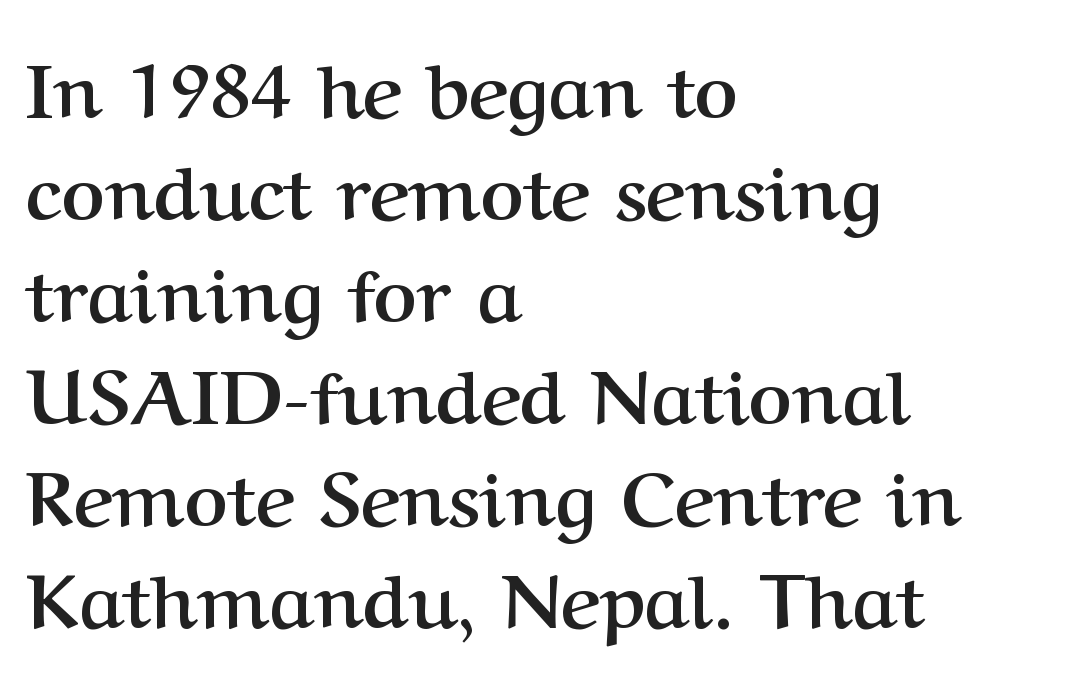
Q: Is the text bold? A: Yes.
Q: Is the text italic (slanted)? A: No, it is upright.
Q: Is the typeface a serif or a sans-serif typeface? A: Serif.
Q: Is the text underlined? A: No.
Q: How is the paragraph aligned? A: Left-aligned.
Q: Is the spacing between letters normal or unusually wide? A: Normal.
Q: Is the spacing between lines tight, normal or loose? A: Normal.
Q: Width (condensed, normal, or wide)? A: Normal.
Q: Stroke contrast? A: Medium.
Q: x-height? A: Medium.
Q: Monospaced? A: No.
